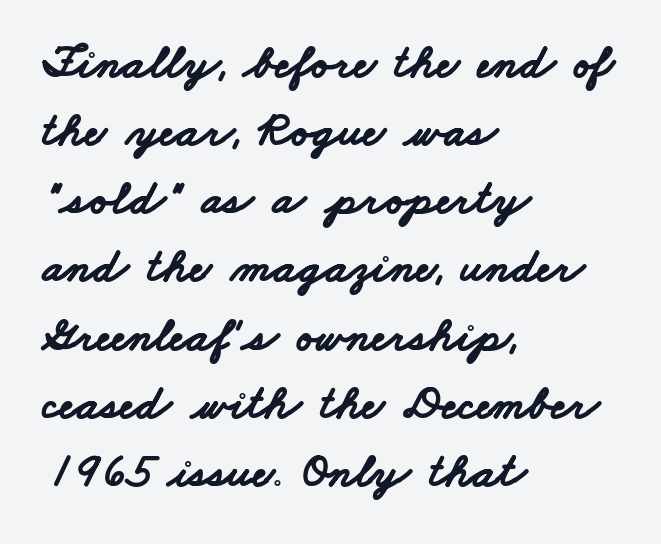
{"serif": "no", "bold": "yes", "weight": "bold", "width": "wide", "stroke_contrast": "low", "x_height": "small", "monospaced": "no", "underline": "no", "align": "left", "line_spacing": "normal", "line_spacing_ratio": 1.42, "letter_spacing": "normal", "letter_spacing_em": 0.0, "glyph_px": 48}
